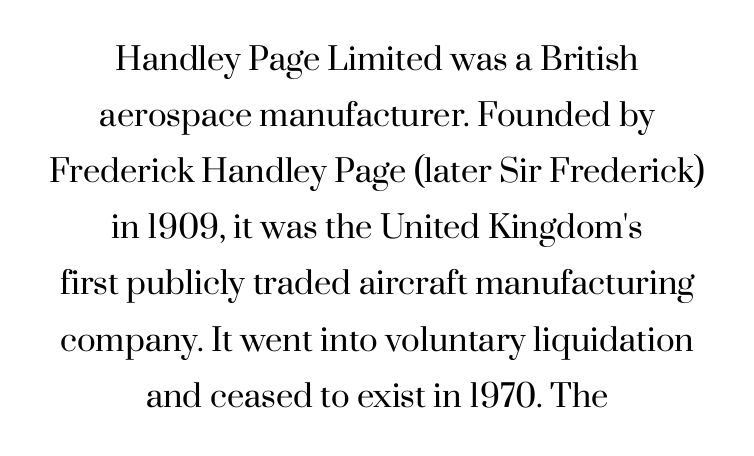
Q: Is the text bold? A: No.
Q: Is the text italic (slanted)? A: No, it is upright.
Q: Is the typeface a serif or a sans-serif typeface? A: Serif.
Q: Is the text underlined? A: No.
Q: How is the paragraph aligned? A: Centered.
Q: Is the spacing between letters normal or unusually wide? A: Normal.
Q: Width (condensed, normal, or wide)? A: Normal.
Q: Stroke contrast? A: High.
Q: x-height? A: Small.
Q: Monospaced? A: No.
